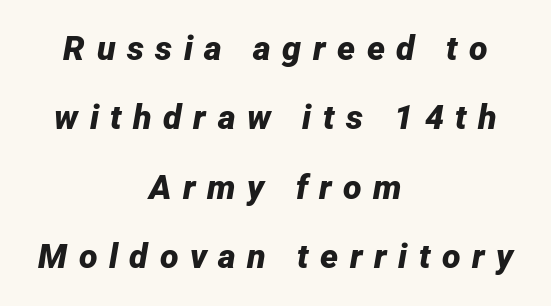
{"italic": "yes", "lean": "right", "slant_degrees": 12, "bold": "yes", "weight": "bold", "width": "normal", "stroke_contrast": "low", "x_height": "medium", "monospaced": "no", "underline": "no", "align": "center", "line_spacing": "loose", "line_spacing_ratio": 2.04, "letter_spacing": "wide", "letter_spacing_em": 0.34, "glyph_px": 34}
